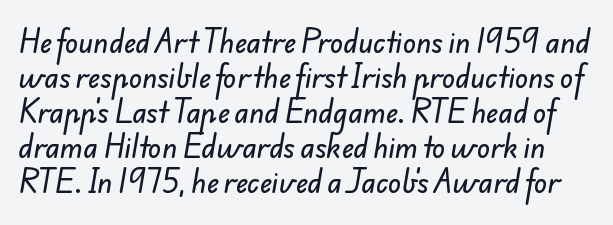
Q: Is the text underlined? A: No.
Q: Is the spacing between letters normal or unusually wide? A: Normal.
Q: Is the spacing between lines tight, normal or loose? A: Normal.
